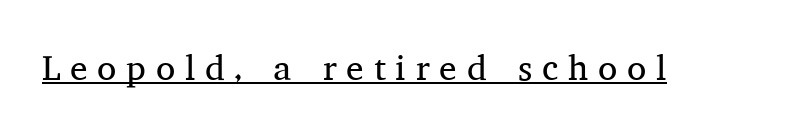
The image shows 35 px regular-weight serif type, upright; set unusually wide letter spacing (+0.28 em), underlined; medium stroke contrast and a medium x-height.
